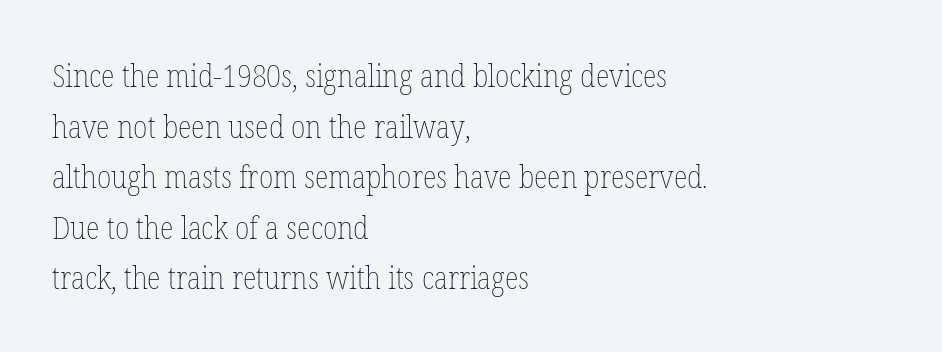
{"italic": "no", "bold": "no", "weight": "thin", "width": "condensed", "stroke_contrast": "low", "x_height": "medium", "monospaced": "no", "underline": "no", "align": "left", "line_spacing": "normal", "line_spacing_ratio": 1.58, "letter_spacing": "normal", "letter_spacing_em": 0.0, "glyph_px": 32}
